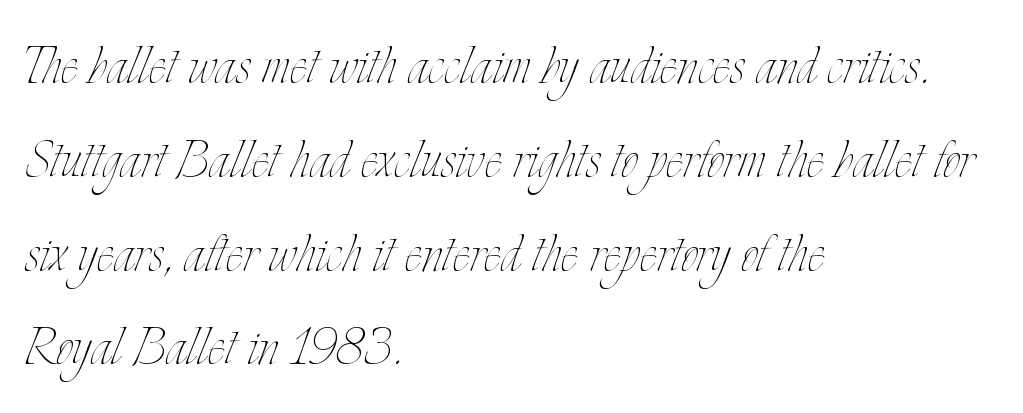
The image shows 67 px thin, condensed type; set left-aligned, normal line spacing (1.4x), normal letter spacing, not underlined; low stroke contrast and a small x-height.
